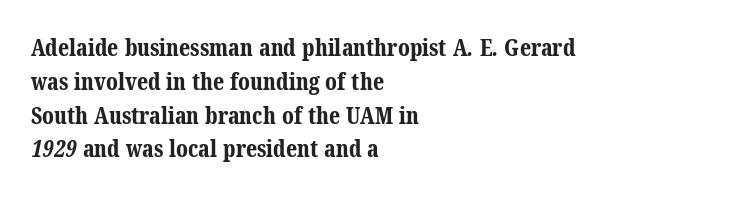
{"bold": "yes", "underline": "no", "align": "left", "line_spacing": "normal", "line_spacing_ratio": 1.47, "letter_spacing": "normal", "letter_spacing_em": 0.0, "glyph_px": 23}
